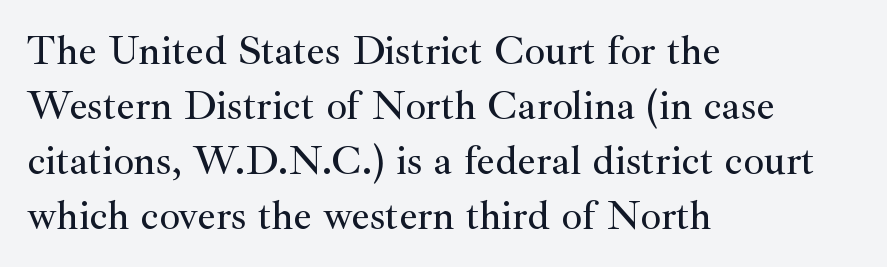
The image shows 41 px serif type, upright; set left-aligned, normal line spacing (1.34x), normal letter spacing, not underlined; medium stroke contrast and a small x-height.
